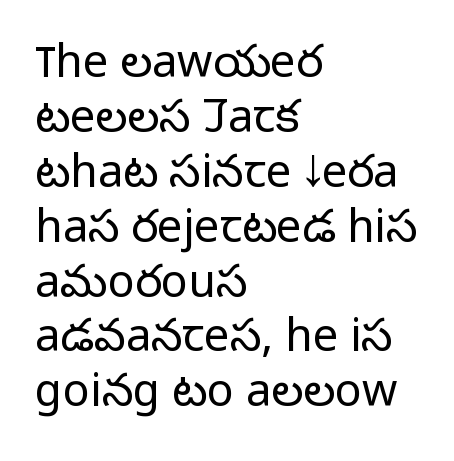
Is this a sans? Yes — the strokes have no serifs. The face used here is proportionally spaced, like ordinary book or web type. Notice how the stems are strictly vertical — no italics here. Type without underlining. This sample uses plain, unmodified letter spacing. The typeface has the unassuming heft of standard copy or less.
